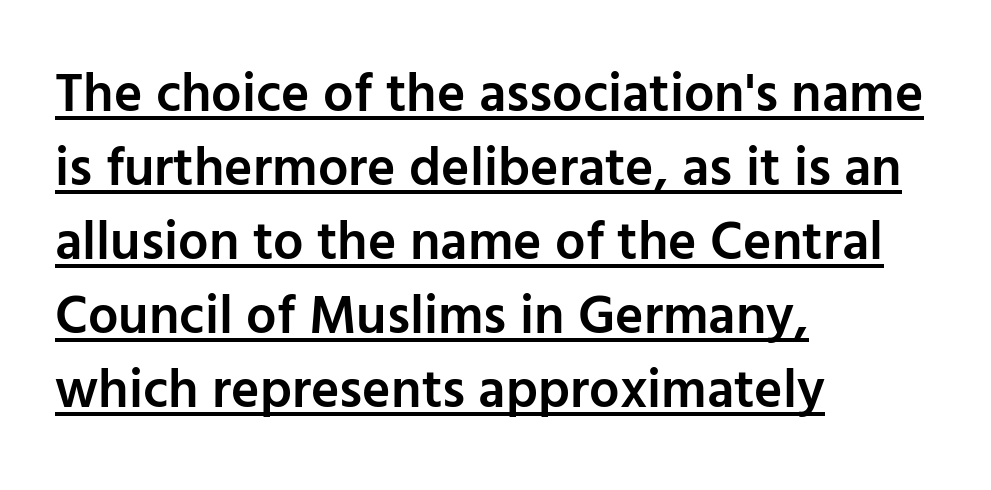
The image shows 54 px semibold sans-serif type, upright; set left-aligned, normal line spacing (1.37x), normal letter spacing, underlined; low stroke contrast and a medium x-height.
